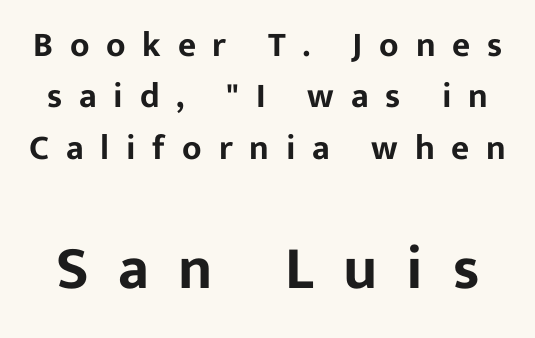
Q: Is the text italic (slanted)? A: No, it is upright.
Q: Is the typeface a serif or a sans-serif typeface? A: Sans-serif.
Q: Is the text underlined? A: No.
Q: Is the spacing between letters normal or unusually wide? A: Unusually wide.
Q: Is the spacing between lines tight, normal or loose? A: Normal.
Q: Which block of text is set in a larger size, the first (top) or the second (bottom)? A: The second (bottom) one.
Q: Width (condensed, normal, or wide)? A: Normal.
Q: Stroke contrast? A: Low.
Q: x-height? A: Medium.
Q: Monospaced? A: No.
